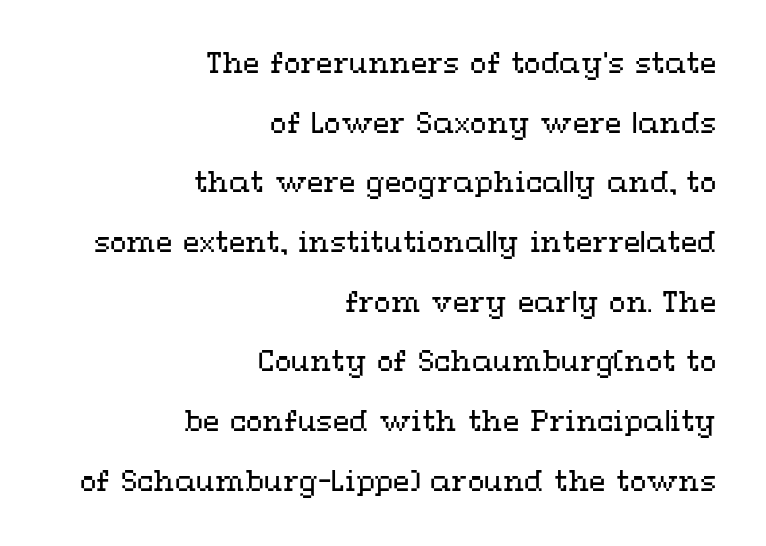
Q: Is the text bold? A: No.
Q: Is the text italic (slanted)? A: No, it is upright.
Q: Is the text underlined? A: No.
Q: How is the paragraph aligned? A: Right-aligned.
Q: Is the spacing between letters normal or unusually wide? A: Normal.
Q: Is the spacing between lines tight, normal or loose? A: Loose.
